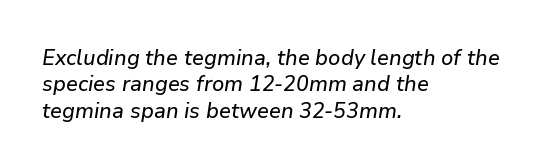
The image shows 22 px text type, italic (leaning right); set left-aligned, line spacing 1.2x, normal letter spacing, not underlined.
